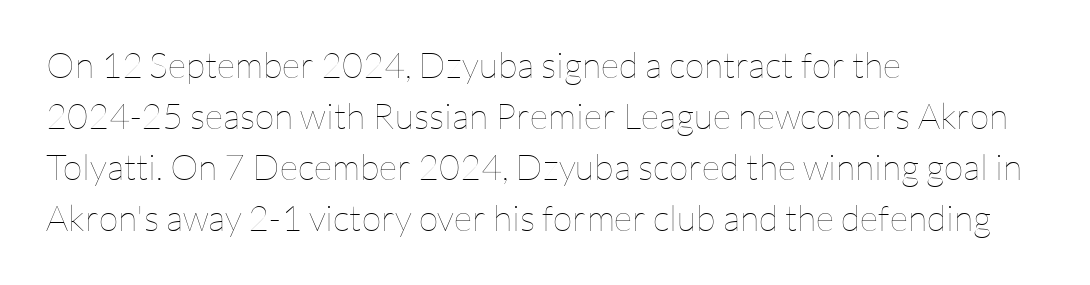
{"italic": "no", "bold": "no", "weight": "thin", "width": "normal", "stroke_contrast": "low", "x_height": "medium", "monospaced": "no", "underline": "no", "align": "left", "line_spacing": "normal", "line_spacing_ratio": 1.42, "letter_spacing": "normal", "letter_spacing_em": 0.0, "glyph_px": 36}
